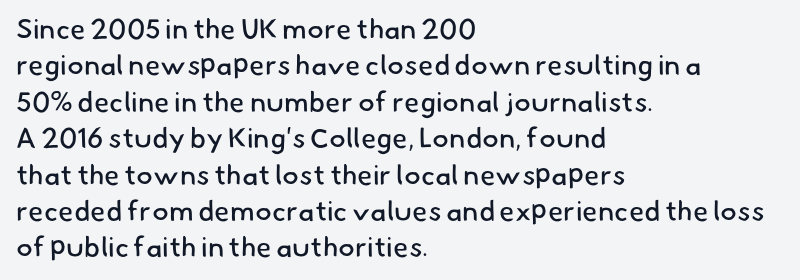
Q: Is the text bold? A: No.
Q: Is the typeface a serif or a sans-serif typeface? A: Sans-serif.
Q: Is the text underlined? A: No.
Q: How is the paragraph aligned? A: Left-aligned.
Q: Is the spacing between letters normal or unusually wide? A: Normal.
Q: Is the spacing between lines tight, normal or loose? A: Normal.
Q: Width (condensed, normal, or wide)? A: Normal.
Q: Stroke contrast? A: Low.
Q: x-height? A: Small.
Q: Monospaced? A: No.
